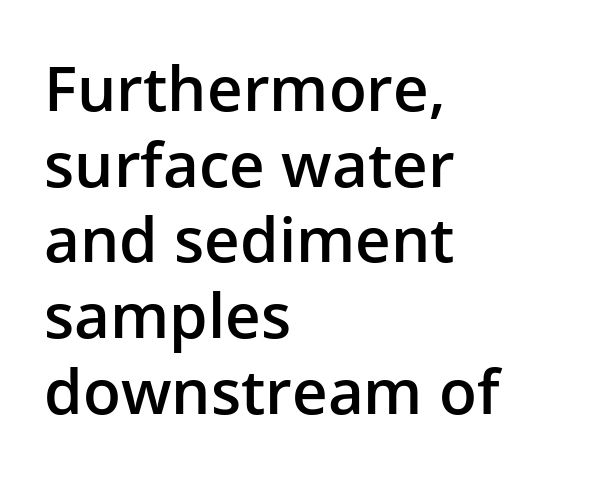
{"serif": "no", "italic": "no", "bold": "semi", "weight": "semibold", "width": "normal", "stroke_contrast": "low", "x_height": "medium", "monospaced": "no", "underline": "no", "align": "left", "line_spacing_ratio": 1.22, "letter_spacing": "normal", "letter_spacing_em": 0.0, "glyph_px": 62}
